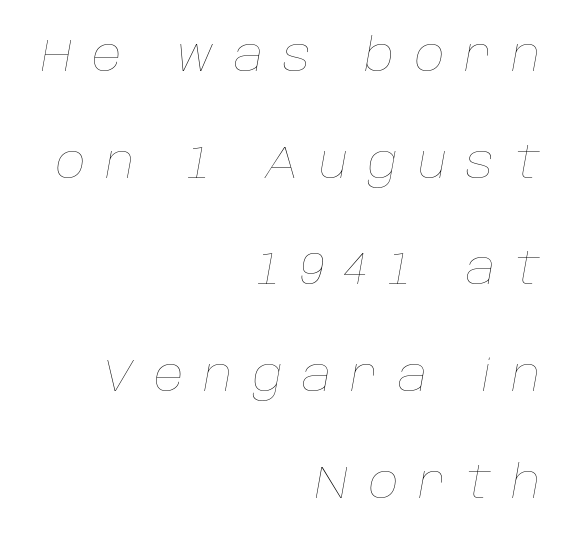
The image shows 46 px thin type, italic (leaning right); set right-aligned, loose line spacing (2.32x), unusually wide letter spacing (+0.44 em), not underlined; low stroke contrast and a large x-height.
